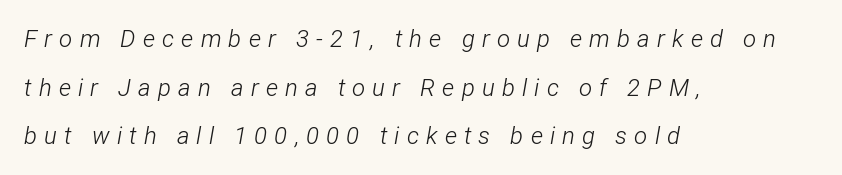
{"italic": "yes", "lean": "right", "slant_degrees": 12, "bold": "no", "underline": "no", "align": "left", "line_spacing": "loose", "line_spacing_ratio": 2.03, "letter_spacing": "wide", "letter_spacing_em": 0.3, "glyph_px": 24}
